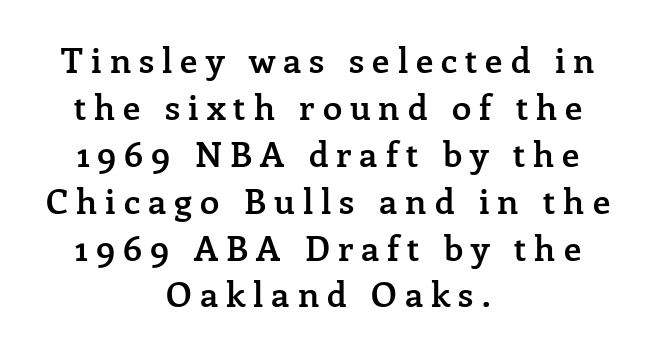
Underline: absent. Is this a fixed-width face? No — the glyphs have proportional, varying widths. This sample is center-justified, so both line endings float freely. The rendering shows small feet on the letterforms — a serif design.
